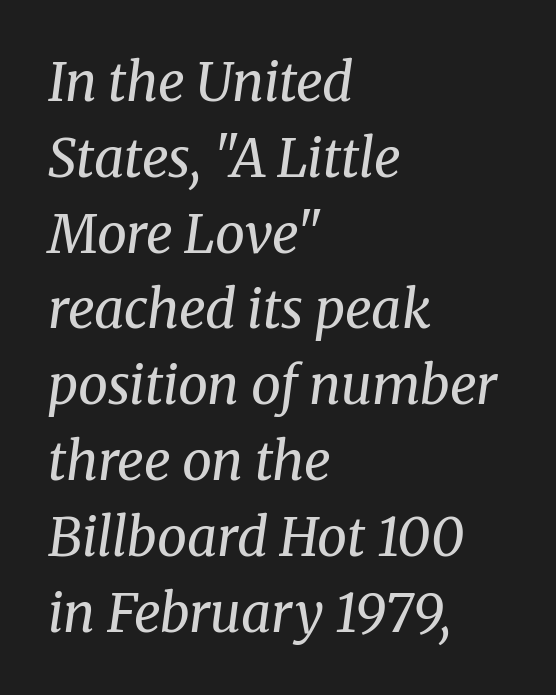
{"serif": "yes", "italic": "yes", "lean": "right", "slant_degrees": 8, "bold": "no", "weight": "regular", "width": "normal", "stroke_contrast": "medium", "x_height": "medium", "monospaced": "no", "underline": "no", "align": "left", "line_spacing": "normal", "line_spacing_ratio": 1.43, "letter_spacing": "normal", "letter_spacing_em": 0.0, "glyph_px": 53}
